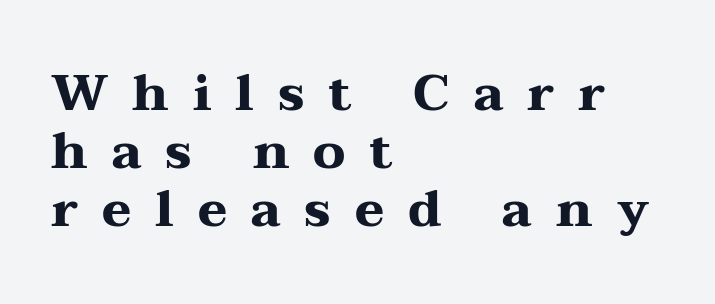
Posture: vertical. The letterforms stand isolated, each surrounded by extra space. Each letter's strokes conclude with small projecting serifs. The rendering anchors every line to the left-hand side. Strokes here are thick enough to call this a true bold.
